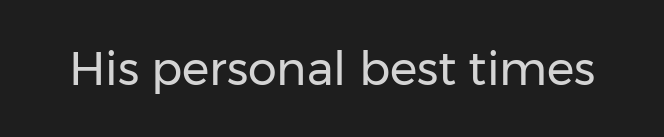
Nothing heavy about these letters — not bold at all. Rule under the text: the space is simply empty. Standard letterfit; no display-style spreading of the glyphs. The rendering uses natural spacing where letterforms have individual widths. You can tell from the bare stems that sans-serif type was used.
